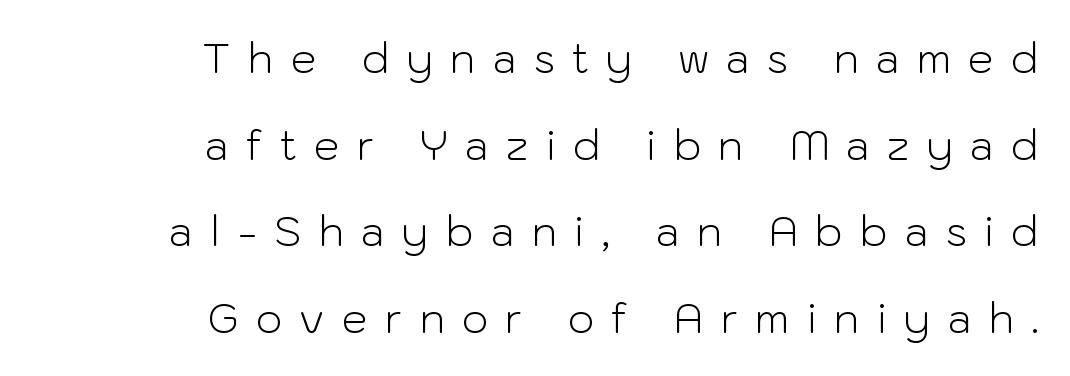
Leading: increased. Notice how the passage keeps a crisp vertical edge on the right only. The text was rendered using a sans face with plain stroke endings. This sample has the flowing, uneven cadence of proportional lettering. There is plenty of visible air inserted between adjacent glyphs. The space beneath each line is pristine and unruled.
